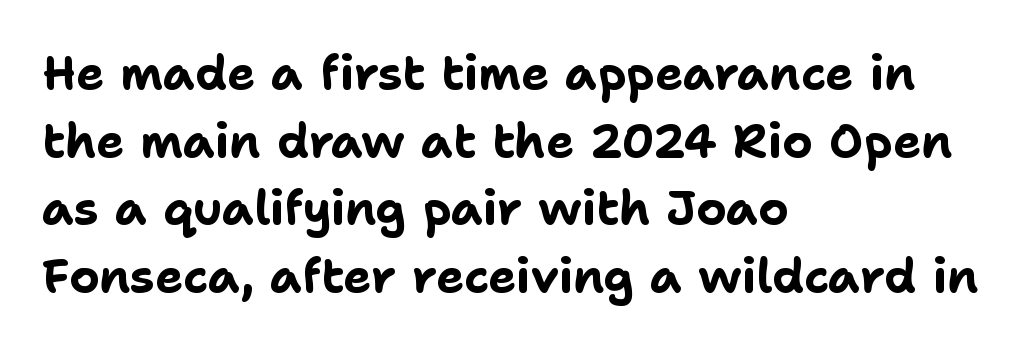
The image shows 47 px bold sans-serif type, upright; set left-aligned, normal line spacing (1.44x), normal letter spacing, not underlined; low stroke contrast and a medium x-height.
